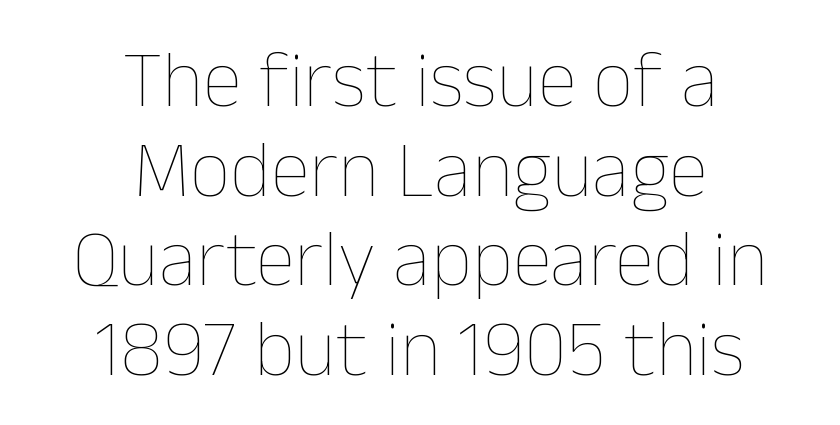
A typesetter would call this zero additional tracking. Any mark beneath the type? The region is blank. Each letter keeps its own natural width here, so spacing adapts to shape. Posture: straight, roman, zero tilt.
